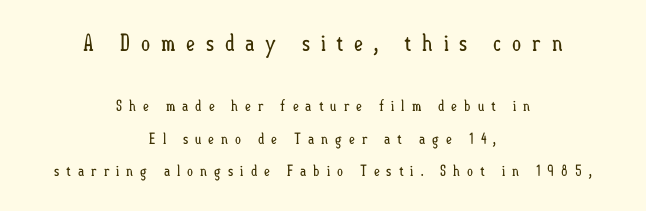
The image shows 23 px text type, upright; set centered, loose line spacing (2.17x), unusually wide letter spacing (+0.44 em), not underlined; the first (top) block is 1.53x larger.
